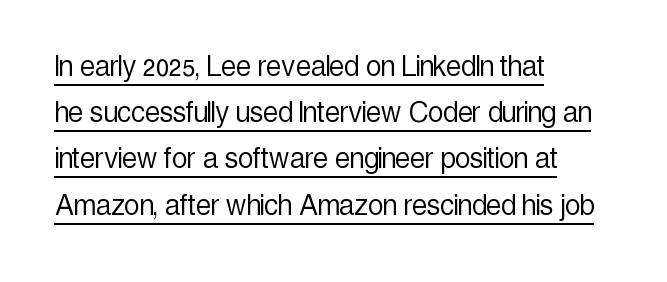
Q: Is the text bold? A: No.
Q: Is the text italic (slanted)? A: No, it is upright.
Q: Is the typeface a serif or a sans-serif typeface? A: Sans-serif.
Q: Is the text underlined? A: Yes.
Q: How is the paragraph aligned? A: Left-aligned.
Q: Is the spacing between letters normal or unusually wide? A: Normal.
Q: Is the spacing between lines tight, normal or loose? A: Normal.
Q: Width (condensed, normal, or wide)? A: Condensed.
Q: x-height? A: Medium.
Q: Monospaced? A: No.
